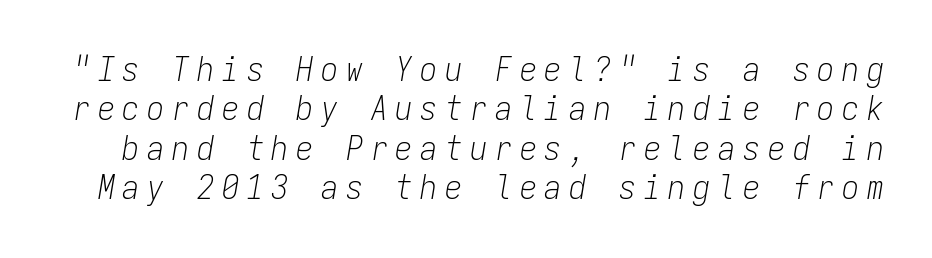
It's the slanting kind of type. The foot of each line stays bare and open. Stroke mass is kept to a normal reading level or below. Between one letter and the next there's a generous, obvious gap.
